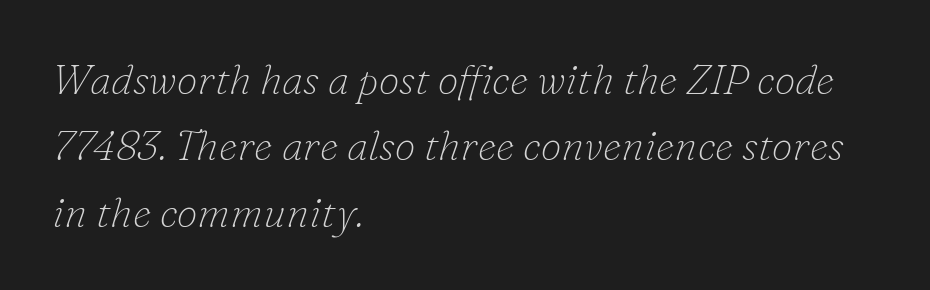
{"serif": "yes", "italic": "yes", "lean": "right", "slant_degrees": 16, "bold": "no", "weight": "thin", "width": "normal", "stroke_contrast": "low", "x_height": "small", "monospaced": "no", "underline": "no", "align": "left", "line_spacing": "normal", "line_spacing_ratio": 1.58, "letter_spacing": "normal", "letter_spacing_em": 0.0, "glyph_px": 42}
